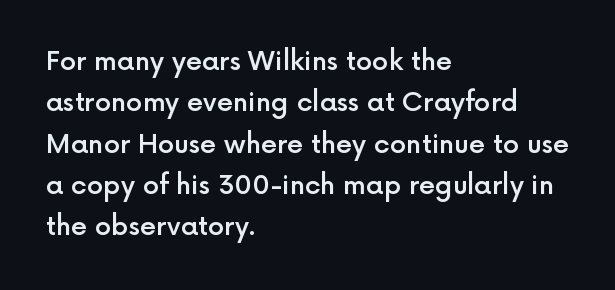
The lines are quadded left. Descenders hang freely into open space. Semibold letterforms, between regular and bold. Observe the ordinary spacing: letters are neighbours, not strangers.
